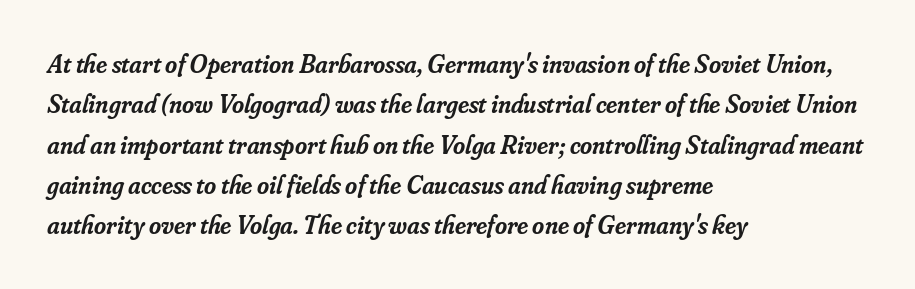
Every letter is mildly thick-stroked: semibold rather than bold. Yep, that's italic — everything's leaning. In terms of leading, this rendering sits right in the middle. Students, note that the glyphs here touch the page at normal intervals. Descender tails drop into unmarked territory.
